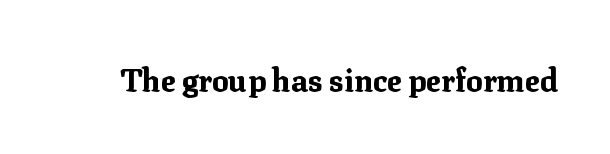
{"serif": "yes", "italic": "no", "bold": "yes", "weight": "bold", "width": "normal", "stroke_contrast": "medium", "x_height": "medium", "monospaced": "no", "underline": "no", "letter_spacing": "normal", "letter_spacing_em": 0.0, "glyph_px": 31}
